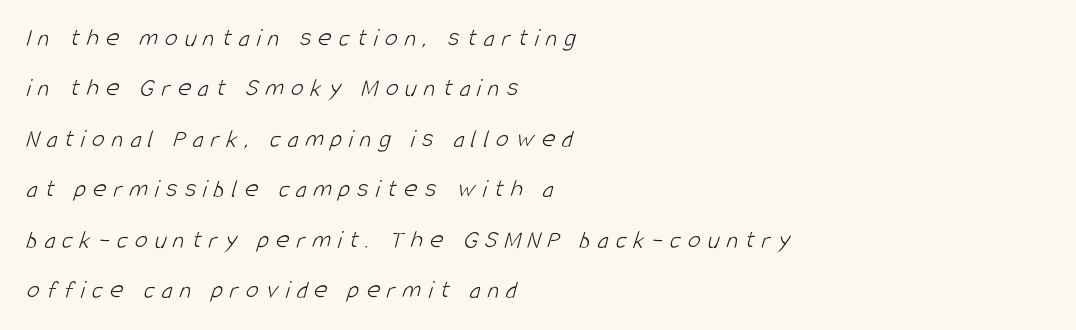
{"bold": "no", "underline": "no", "align": "left", "line_spacing": "loose", "line_spacing_ratio": 1.94, "letter_spacing": "wide", "letter_spacing_em": 0.27, "glyph_px": 26}
